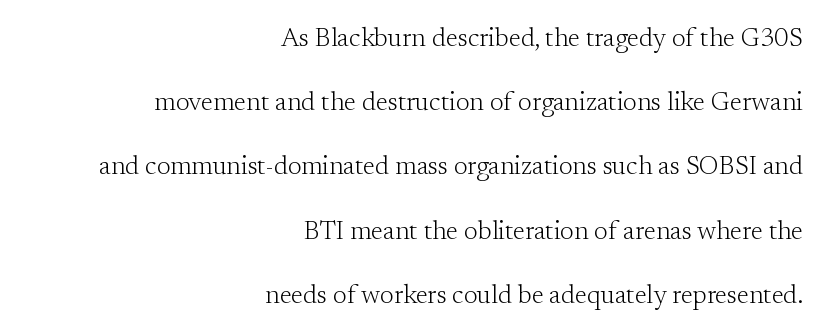
Words float on clear page, feet unadorned. Tall strokes in this sample are plumb rather than angled. Notice the wide empty band between every row — that's loose leading. Layout note: lines flush right. Vertical stems look standard width or narrower in stroke.
